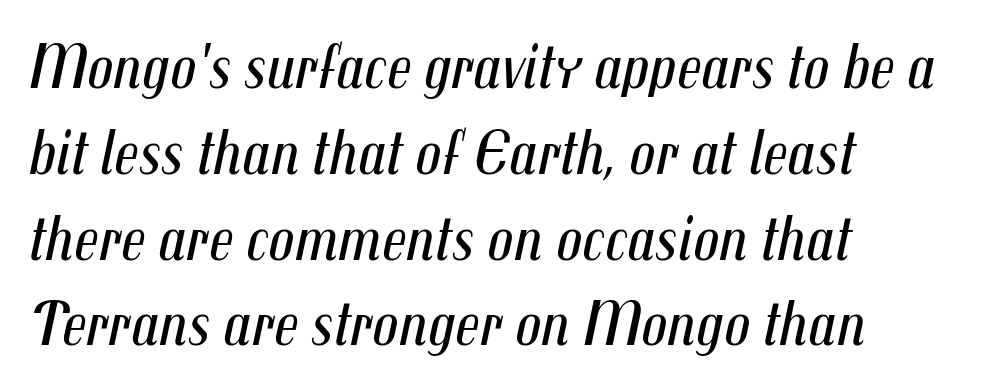
A bare baseline throughout the passage. The letterforms sit at book weight or below. A typesetter would mark this as italic. Look at the tracking — it's just the regular setting, nothing added. The rendering uses natural spacing where letterforms have individual widths. Left-aligned paragraph, ragged on the right.
